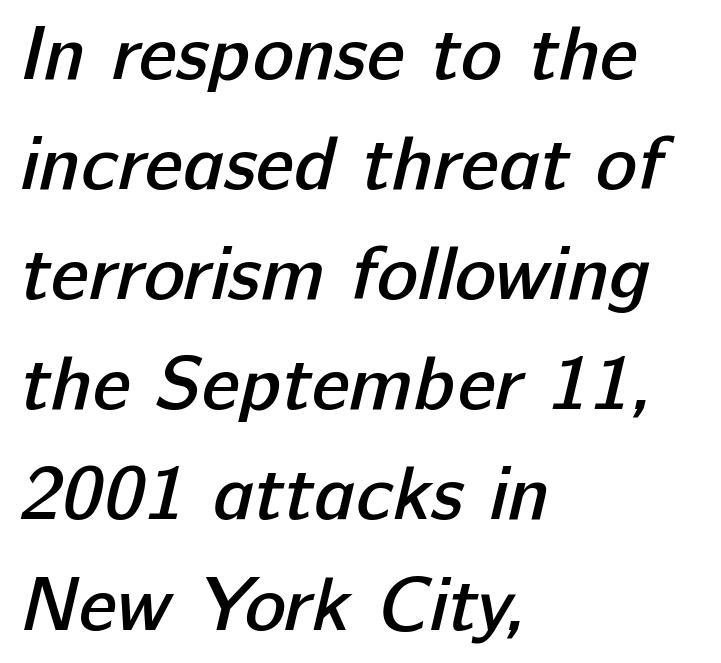
Stroke terminals: plain, sans-serif. Leftover space on each line is placed entirely after the last word. A typesetter would call this proportional, since set widths differ per character. A somewhat darkened texture: the type is semibold rather than bold. The rows are spaced the way most documents space them.
